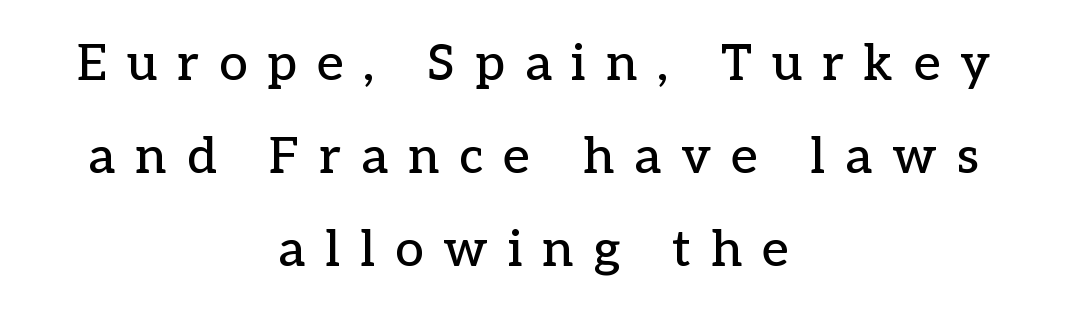
Q: Is the text italic (slanted)? A: No, it is upright.
Q: Is the typeface a serif or a sans-serif typeface? A: Serif.
Q: Is the text underlined? A: No.
Q: How is the paragraph aligned? A: Centered.
Q: Is the spacing between letters normal or unusually wide? A: Unusually wide.
Q: Width (condensed, normal, or wide)? A: Normal.
Q: Stroke contrast? A: Low.
Q: x-height? A: Medium.
Q: Monospaced? A: No.
